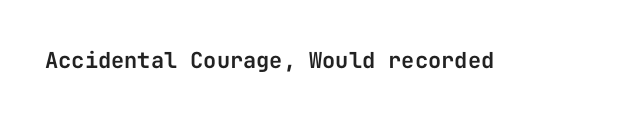
Q: Is the text italic (slanted)? A: No, it is upright.
Q: Is the text underlined? A: No.
Q: Is the spacing between letters normal or unusually wide? A: Normal.
